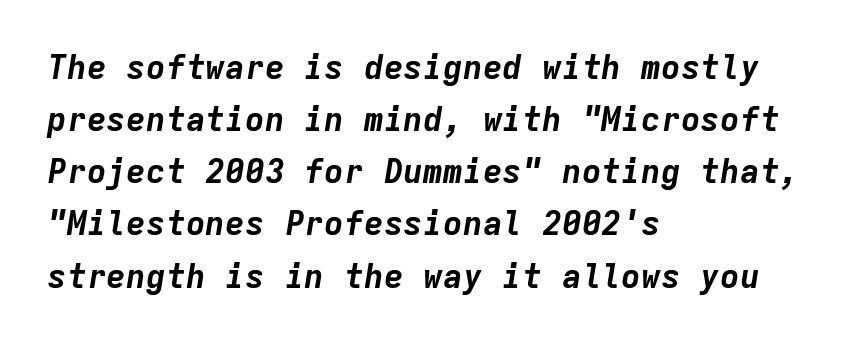
The rendering applies a slant to the glyphs. Here the designer chose a console-style face with uniform glyph widths. Compared with typical body copy, the letter spacing here is the same. Compared with an ordinary text face, these strokes are far heavier — a full bold. A typesetter would call this leading conventional body-copy spacing. The string is rendered with underlining switched off.
